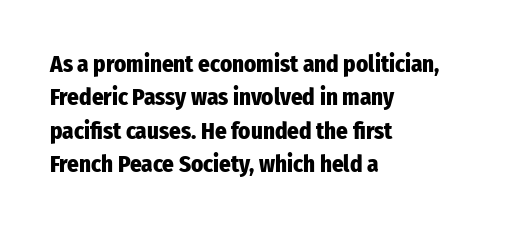
Q: Is the text bold? A: Yes.
Q: Is the text italic (slanted)? A: No, it is upright.
Q: Is the text underlined? A: No.
Q: How is the paragraph aligned? A: Left-aligned.
Q: Is the spacing between letters normal or unusually wide? A: Normal.
Q: Is the spacing between lines tight, normal or loose? A: Normal.
